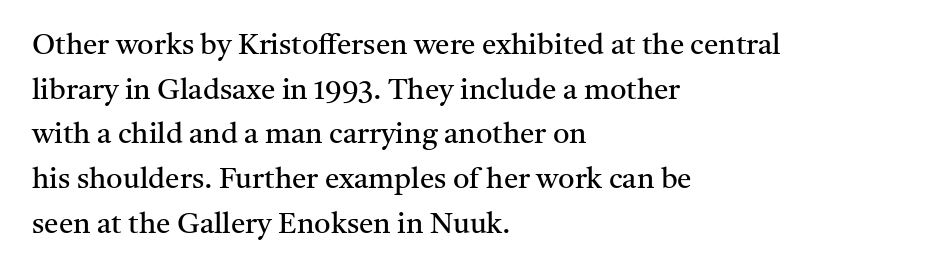
Q: Is the text bold? A: No.
Q: Is the text italic (slanted)? A: No, it is upright.
Q: Is the typeface a serif or a sans-serif typeface? A: Serif.
Q: Is the text underlined? A: No.
Q: How is the paragraph aligned? A: Left-aligned.
Q: Is the spacing between letters normal or unusually wide? A: Normal.
Q: Is the spacing between lines tight, normal or loose? A: Normal.
Q: Width (condensed, normal, or wide)? A: Normal.
Q: Stroke contrast? A: Medium.
Q: x-height? A: Medium.
Q: Monospaced? A: No.
